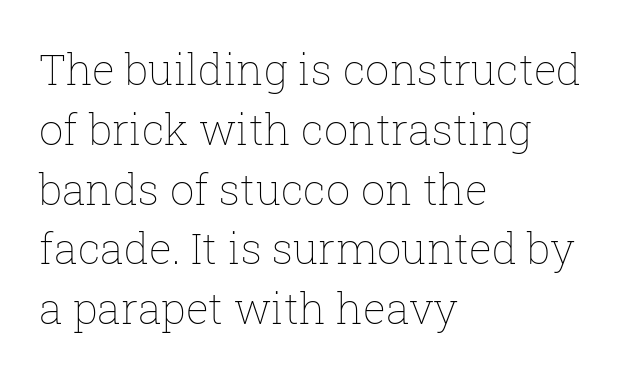
Plain, unruled lines of type. This sample has the flowing, uneven cadence of proportional lettering. Each new line begins a customary step beneath the previous one. Every character sits straight up, as roman type does. The compositor pushed each line to the left boundary.
